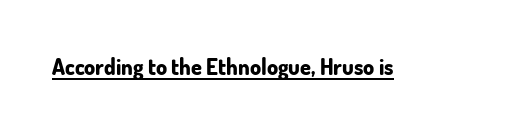
{"italic": "no", "bold": "yes", "underline": "yes", "letter_spacing": "normal", "letter_spacing_em": 0.0, "glyph_px": 22}
